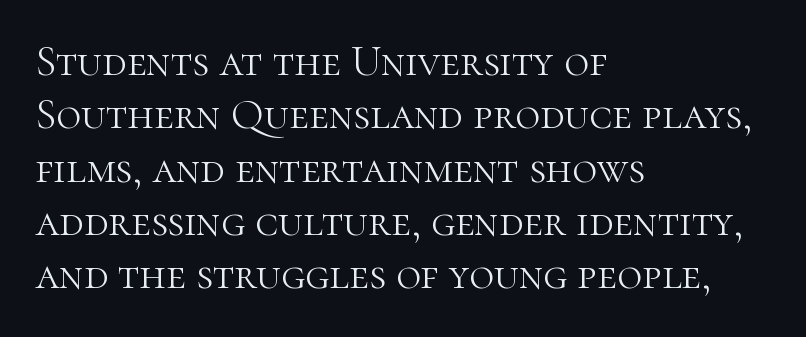
{"serif": "yes", "italic": "no", "bold": "no", "weight": "light", "width": "normal", "stroke_contrast": "high", "x_height": "medium", "monospaced": "no", "underline": "no", "align": "left", "line_spacing_ratio": 1.24, "letter_spacing": "normal", "letter_spacing_em": 0.0, "glyph_px": 43}
